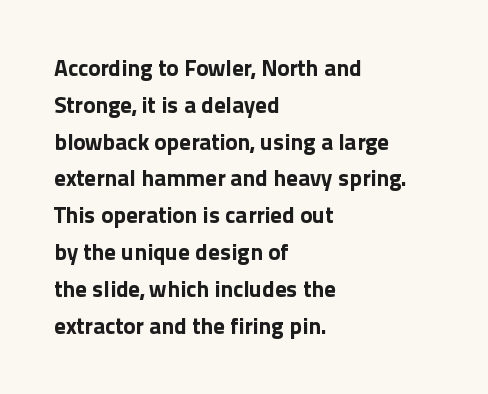
The image shows 23 px bold type, upright; set left-aligned, normal line spacing (1.6x), normal letter spacing, not underlined.
